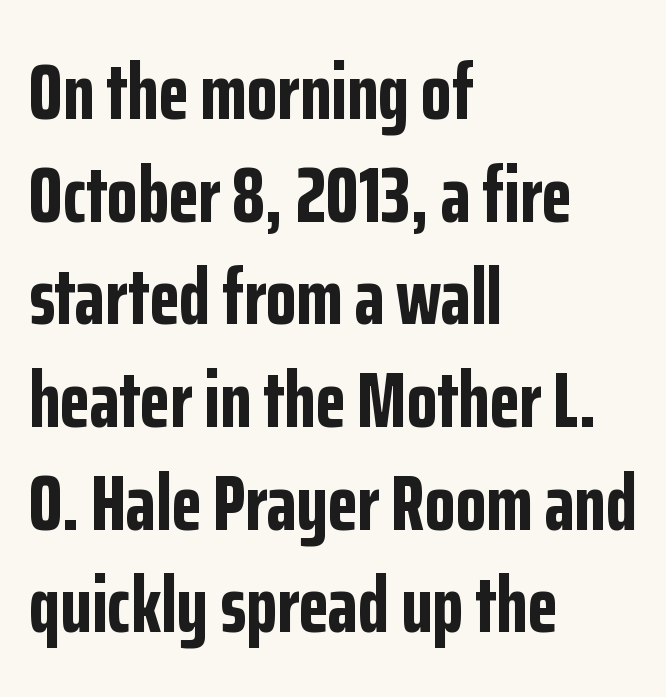
Q: Is the text bold? A: Yes.
Q: Is the text italic (slanted)? A: No, it is upright.
Q: Is the typeface a serif or a sans-serif typeface? A: Sans-serif.
Q: Is the text underlined? A: No.
Q: How is the paragraph aligned? A: Left-aligned.
Q: Is the spacing between letters normal or unusually wide? A: Normal.
Q: Is the spacing between lines tight, normal or loose? A: Normal.
Q: Width (condensed, normal, or wide)? A: Condensed.
Q: Stroke contrast? A: Low.
Q: x-height? A: Medium.
Q: Monospaced? A: No.
